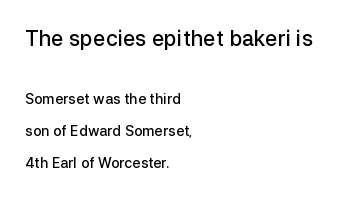
The image shows 21 px text type, upright; set left-aligned, loose line spacing (2.29x), normal letter spacing, not underlined; the first (top) block is 1.5x larger.
